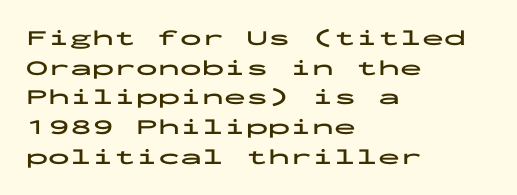
{"italic": "no", "bold": "yes", "underline": "no", "align": "left", "line_spacing": "normal", "line_spacing_ratio": 1.35, "letter_spacing": "normal", "letter_spacing_em": 0.0, "glyph_px": 22}
